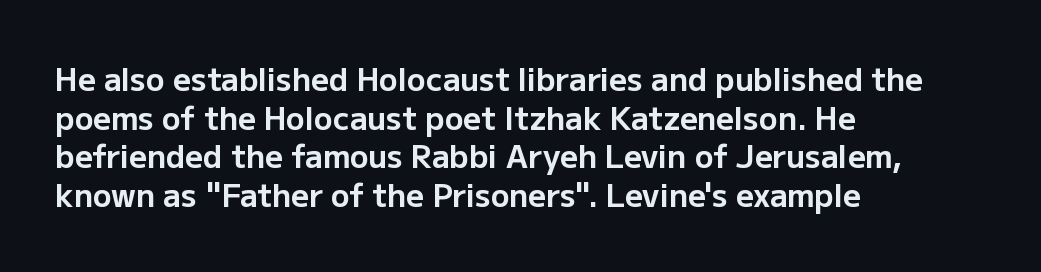
In CSS terms this would be text-align: left. A full-strength bold gives these letters their thick strokes. The rendering keeps characters at their native spacing. Stroke terminals: plain, sans-serif. Posture: straight, roman, zero tilt. Decoration check: the copy has no underline.
